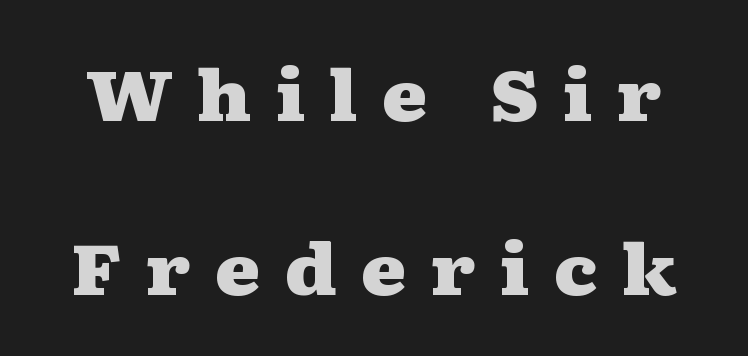
Q: Is the text bold? A: Yes.
Q: Is the text italic (slanted)? A: No, it is upright.
Q: Is the typeface a serif or a sans-serif typeface? A: Serif.
Q: Is the text underlined? A: No.
Q: Is the spacing between letters normal or unusually wide? A: Unusually wide.
Q: Is the spacing between lines tight, normal or loose? A: Loose.
Q: Width (condensed, normal, or wide)? A: Wide.
Q: Stroke contrast? A: Medium.
Q: x-height? A: Medium.
Q: Monospaced? A: No.
